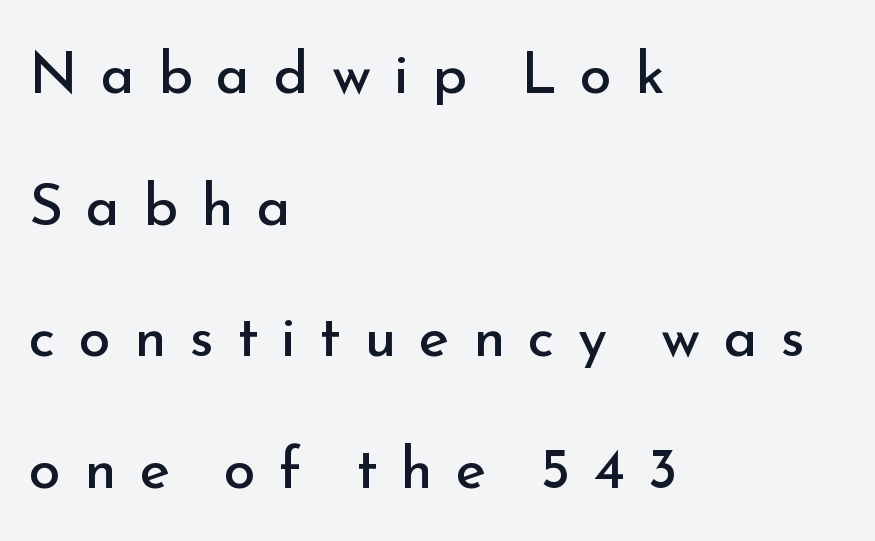
Q: Is the text bold? A: No.
Q: Is the text italic (slanted)? A: No, it is upright.
Q: Is the typeface a serif or a sans-serif typeface? A: Sans-serif.
Q: Is the text underlined? A: No.
Q: How is the paragraph aligned? A: Left-aligned.
Q: Is the spacing between letters normal or unusually wide? A: Unusually wide.
Q: Is the spacing between lines tight, normal or loose? A: Loose.
Q: Width (condensed, normal, or wide)? A: Normal.
Q: Stroke contrast? A: Low.
Q: x-height? A: Small.
Q: Monospaced? A: No.
